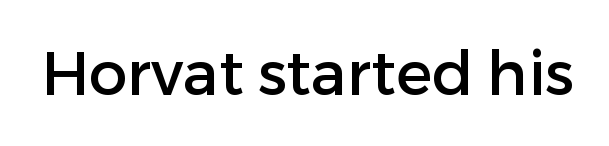
Q: Is the text italic (slanted)? A: No, it is upright.
Q: Is the typeface a serif or a sans-serif typeface? A: Sans-serif.
Q: Is the text underlined? A: No.
Q: Is the spacing between letters normal or unusually wide? A: Normal.
Q: Width (condensed, normal, or wide)? A: Normal.
Q: Stroke contrast? A: Low.
Q: x-height? A: Medium.
Q: Monospaced? A: No.
